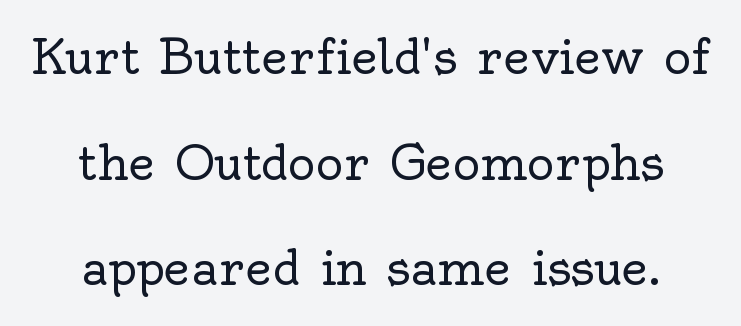
The image shows 47 px regular-weight serif type, upright; set loose line spacing (2.25x), normal letter spacing, not underlined; a small x-height.
